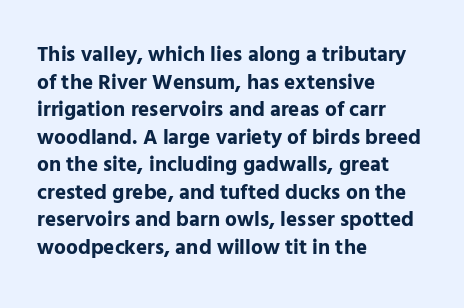
Q: Is the text bold? A: Yes.
Q: Is the text italic (slanted)? A: No, it is upright.
Q: Is the text underlined? A: No.
Q: How is the paragraph aligned? A: Left-aligned.
Q: Is the spacing between letters normal or unusually wide? A: Normal.
Q: Is the spacing between lines tight, normal or loose? A: Normal.
